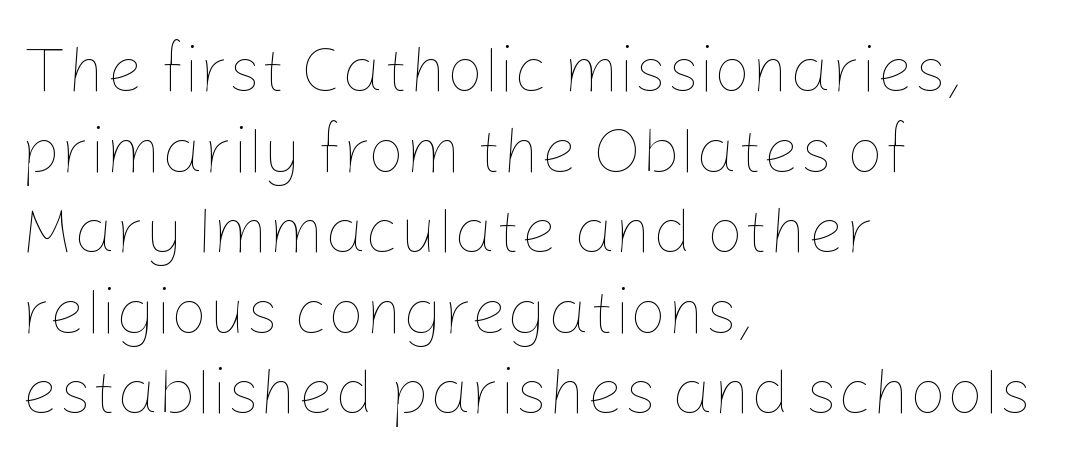
The image shows 65 px thin type, upright; set left-aligned, line spacing 1.24x, normal letter spacing, not underlined; low stroke contrast and a medium x-height.
